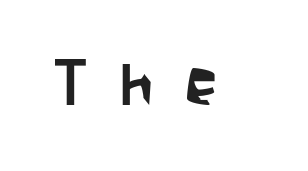
The image shows 65 px condensed sans-serif type, upright; set unusually wide letter spacing (+0.49 em), not underlined; low stroke contrast and a large x-height.
